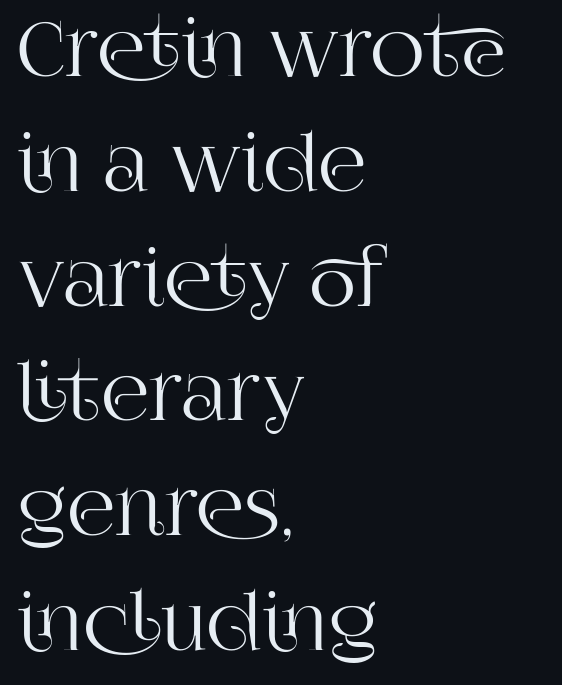
The image shows 76 px serif type, upright; set left-aligned, normal line spacing (1.51x), normal letter spacing, not underlined; high stroke contrast and a large x-height.
